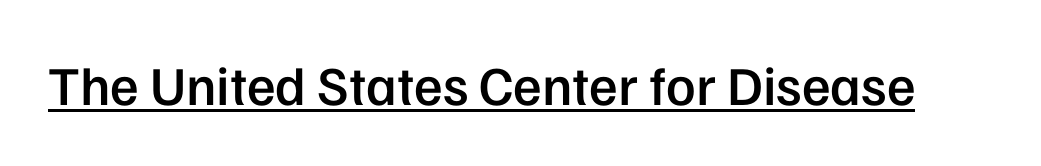
As a designer I'd log this as weight 600, semibold. Glance below the letters and you will spot a drawn line. Students, note that the glyphs here touch the page at normal intervals. Does the type have serifs? No, each stem ends abruptly. Do the characters align in a grid? No, the font is proportional.
